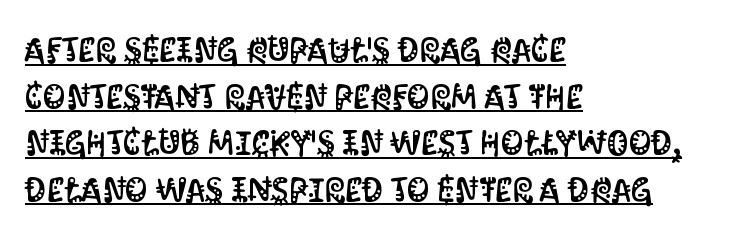
Q: Is the text italic (slanted)? A: No, it is upright.
Q: Is the typeface a serif or a sans-serif typeface? A: Sans-serif.
Q: Is the text underlined? A: Yes.
Q: How is the paragraph aligned? A: Left-aligned.
Q: Is the spacing between letters normal or unusually wide? A: Normal.
Q: Is the spacing between lines tight, normal or loose? A: Normal.
Q: Width (condensed, normal, or wide)? A: Condensed.
Q: Stroke contrast? A: Medium.
Q: x-height? A: Large.
Q: Monospaced? A: No.
